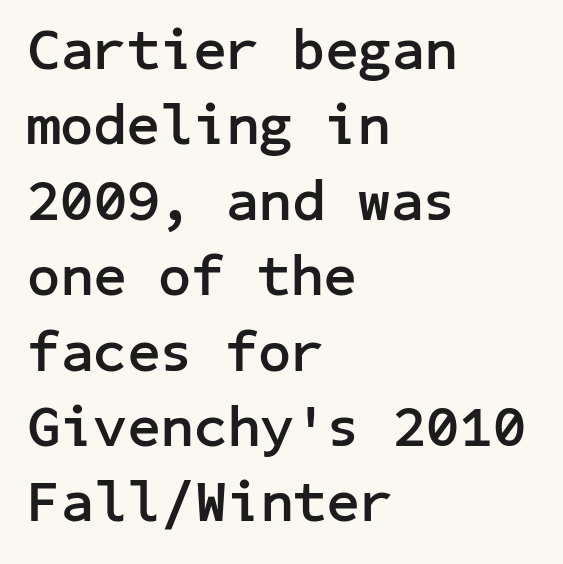
Standard letterfit; no display-style spreading of the glyphs. If you drew a ruler down the left edge, every line would touch it. Heavy-handed strokes throughout: this text is bold. The rendering uses a moderate line-height, typical for paragraphs. The string is rendered with underlining switched off.
